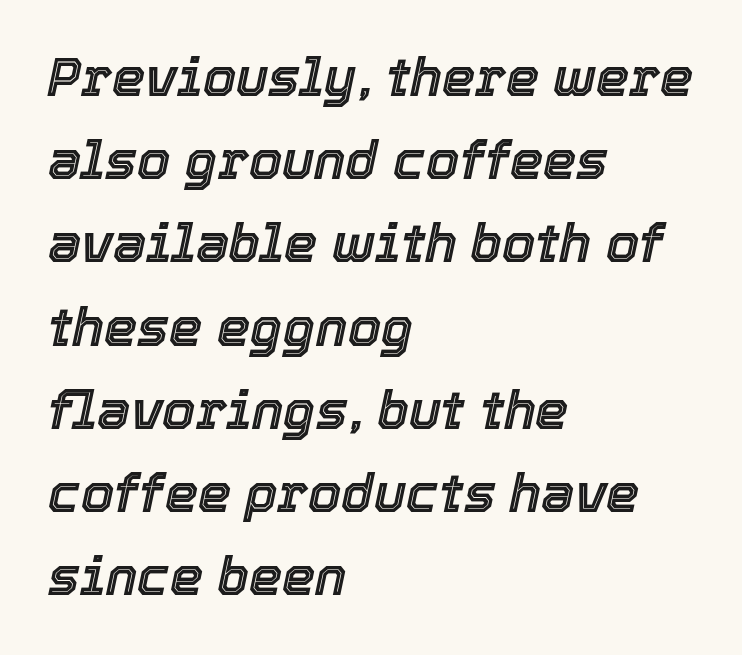
The image shows 53 px text type, italic (leaning right); set left-aligned, normal line spacing (1.57x), normal letter spacing, not underlined; a medium x-height.
